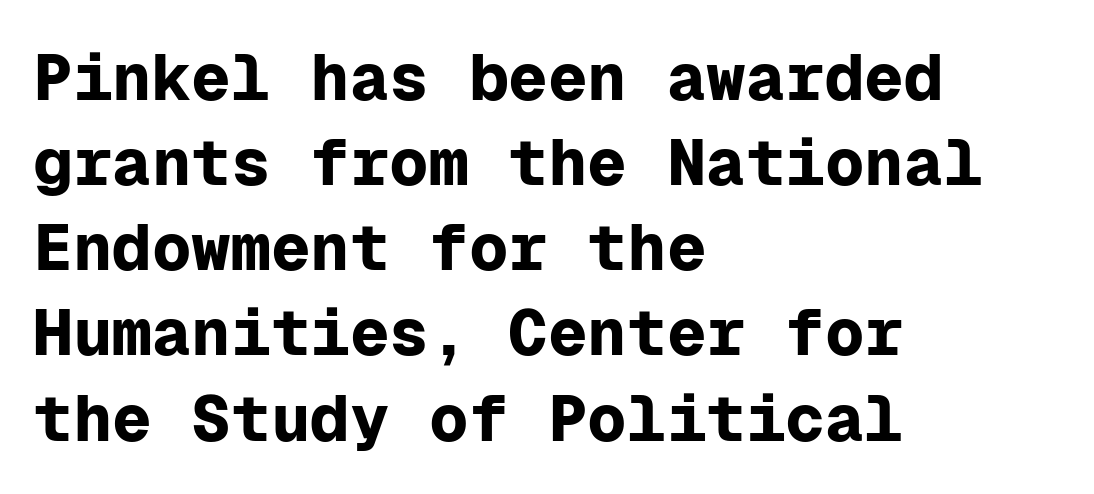
Q: Is the text bold? A: Yes.
Q: Is the text italic (slanted)? A: No, it is upright.
Q: Is the typeface a serif or a sans-serif typeface? A: Sans-serif.
Q: Is the text underlined? A: No.
Q: How is the paragraph aligned? A: Left-aligned.
Q: Is the spacing between letters normal or unusually wide? A: Normal.
Q: Is the spacing between lines tight, normal or loose? A: Normal.
Q: Width (condensed, normal, or wide)? A: Normal.
Q: Stroke contrast? A: Low.
Q: x-height? A: Medium.
Q: Monospaced? A: Yes.
